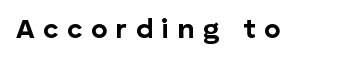
{"serif": "no", "italic": "no", "bold": "yes", "weight": "bold", "width": "normal", "stroke_contrast": "low", "x_height": "medium", "monospaced": "no", "underline": "no", "letter_spacing": "wide", "letter_spacing_em": 0.3, "glyph_px": 28}
